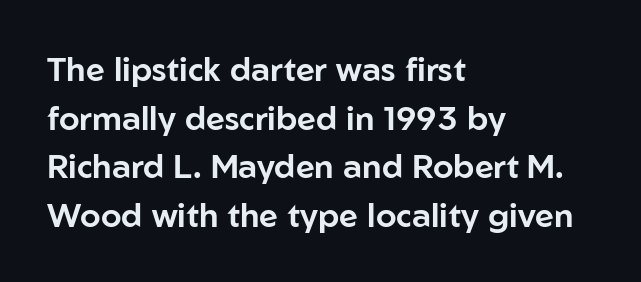
{"serif": "no", "italic": "no", "width": "normal", "stroke_contrast": "low", "x_height": "medium", "monospaced": "no", "underline": "no", "align": "left", "line_spacing": "normal", "line_spacing_ratio": 1.47, "letter_spacing": "normal", "letter_spacing_em": 0.0, "glyph_px": 33}
